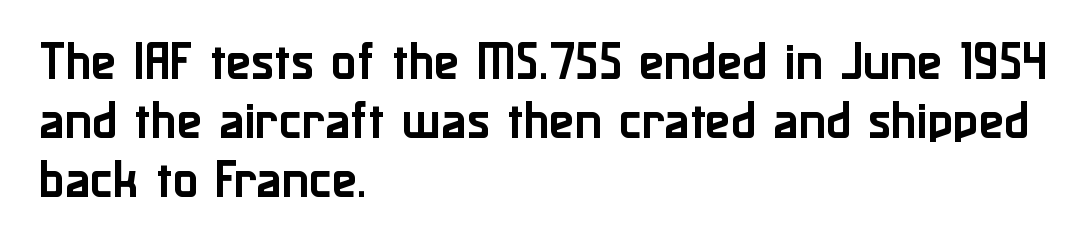
The image shows 42 px sans-serif type, upright; set left-aligned, normal line spacing (1.4x), normal letter spacing, not underlined; low stroke contrast and a medium x-height.
